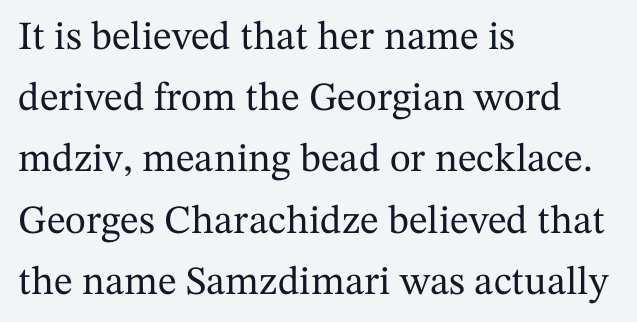
The lettering stays uniformly vertical, giving the passage a roman look. A bare baseline throughout the passage. Students, observe: this is what conventionally led text looks like. A student would call this left alignment; a typographer would say flush left, rag right.
